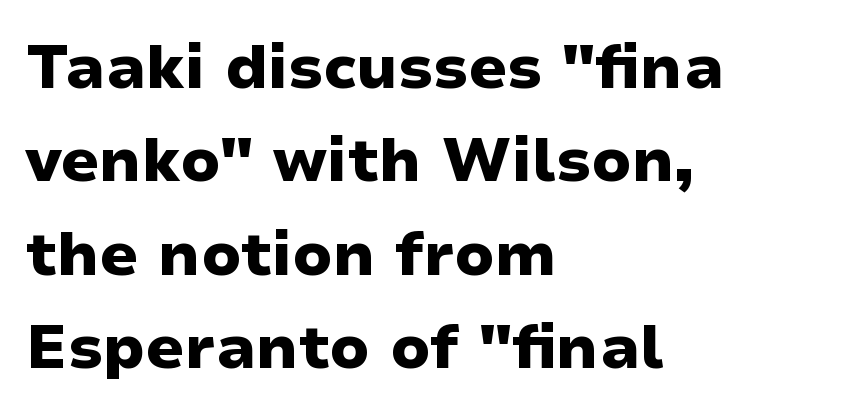
The image shows 61 px heavy, wide sans-serif type, upright; set left-aligned, normal line spacing (1.53x), normal letter spacing, not underlined; low stroke contrast and a medium x-height.
